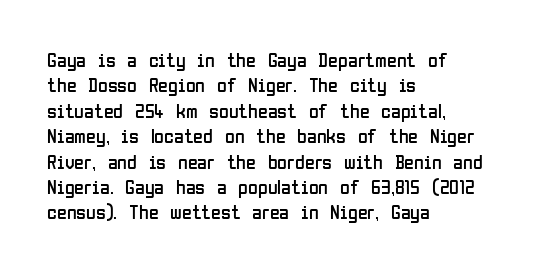
{"italic": "no", "bold": "no", "underline": "no", "align": "left", "line_spacing": "normal", "line_spacing_ratio": 1.27, "letter_spacing": "normal", "letter_spacing_em": 0.0, "glyph_px": 20}
